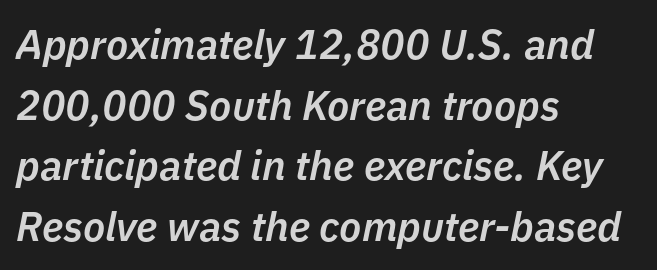
The image shows 41 px semibold type, italic (leaning right); set left-aligned, normal line spacing (1.48x), normal letter spacing, not underlined; low stroke contrast and a medium x-height.
